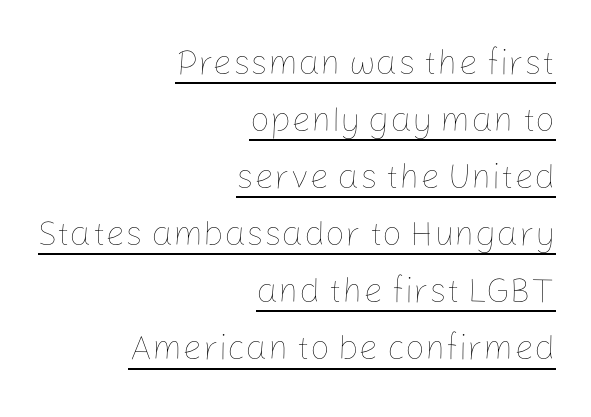
This sample uses an upright cut, with every glyph sitting square on the baseline. Regular leading. No heavy texture on the line: the type isn't bold. Teacher's note: observe the even right margin — that is flush-right alignment.
